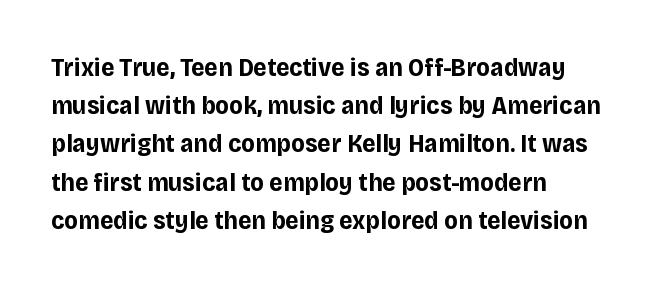
One glance says typical: line gaps are just what's usual. Students, note that the glyphs here touch the page at normal intervals. When letters stand straight like this, we call the style roman or upright. The string is rendered with underlining switched off. Casual observation: everything's shoved over to the left.
